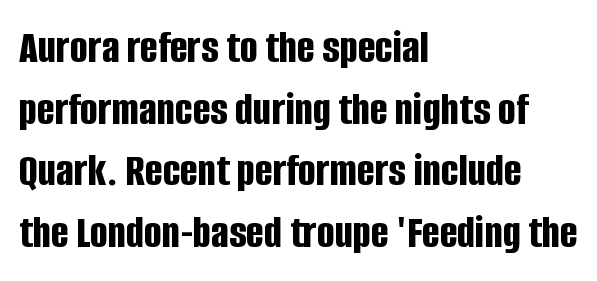
{"serif": "no", "italic": "no", "bold": "yes", "weight": "bold", "width": "condensed", "stroke_contrast": "low", "x_height": "large", "monospaced": "no", "underline": "no", "align": "left", "line_spacing": "normal", "line_spacing_ratio": 1.31, "letter_spacing": "normal", "letter_spacing_em": 0.0, "glyph_px": 47}
